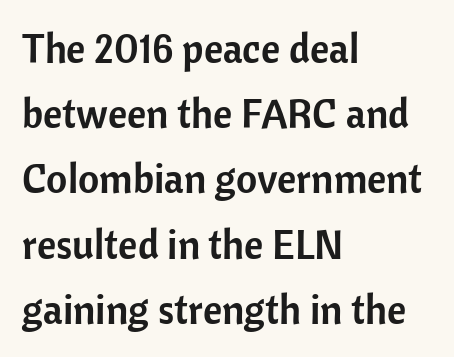
Q: Is the text italic (slanted)? A: No, it is upright.
Q: Is the typeface a serif or a sans-serif typeface? A: Sans-serif.
Q: Is the text underlined? A: No.
Q: How is the paragraph aligned? A: Left-aligned.
Q: Is the spacing between letters normal or unusually wide? A: Normal.
Q: Is the spacing between lines tight, normal or loose? A: Normal.
Q: Width (condensed, normal, or wide)? A: Normal.
Q: Stroke contrast? A: Low.
Q: x-height? A: Medium.
Q: Monospaced? A: No.
